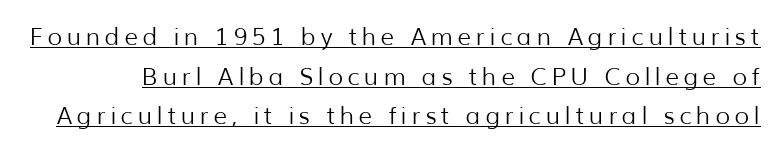
Counters stay open thanks to moderate or lighter strokes. Rows of type keep a routine distance in the vertical direction. Rendered with straight, roman letterforms. A rule runs beneath these lines of type.
